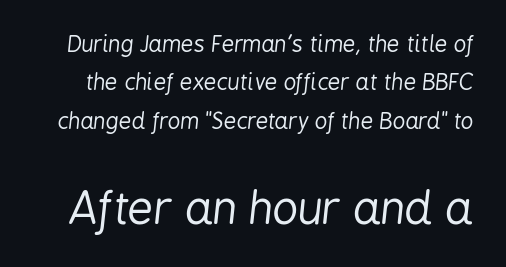
The image shows 45 px regular-weight, condensed type, italic (leaning right); set line spacing 1.74x, normal letter spacing, not underlined; the second (bottom) block is 2.05x larger; low stroke contrast and a medium x-height.
